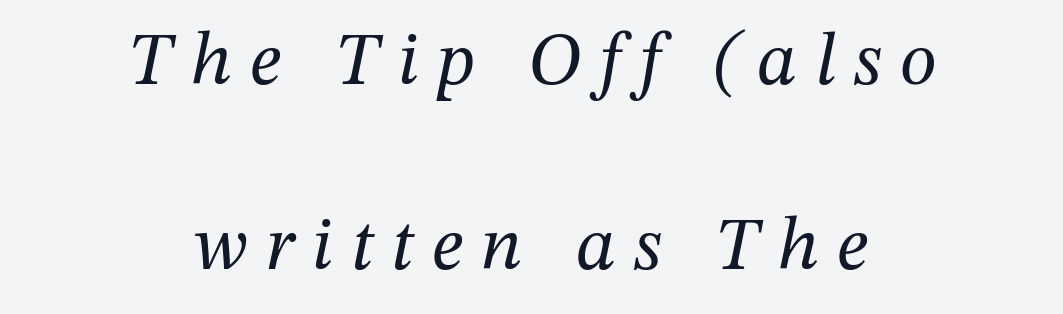
{"serif": "yes", "italic": "yes", "lean": "right", "slant_degrees": 12, "bold": "no", "weight": "regular", "width": "normal", "stroke_contrast": "medium", "x_height": "medium", "monospaced": "no", "underline": "no", "align": "center", "line_spacing": "loose", "line_spacing_ratio": 2.47, "letter_spacing": "wide", "letter_spacing_em": 0.24, "glyph_px": 75}
